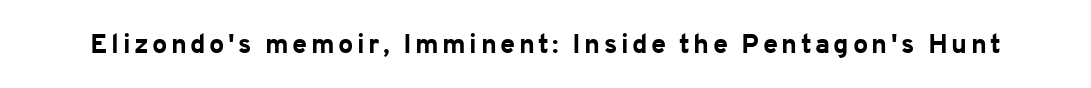
The lettering holds an erect, upright posture throughout. Check the space under the baseline: it is left empty. Does the weight exceed regular? Yes, all the way to bold.
